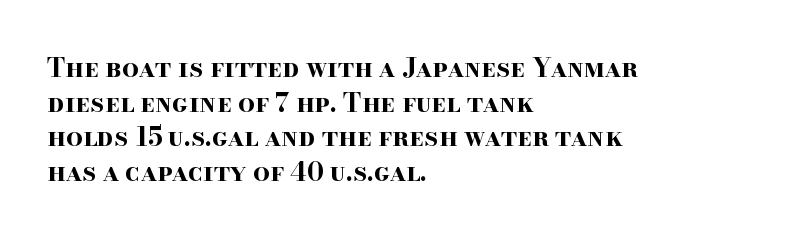
Q: Is the text bold? A: Yes.
Q: Is the text italic (slanted)? A: No, it is upright.
Q: Is the text underlined? A: No.
Q: How is the paragraph aligned? A: Left-aligned.
Q: Is the spacing between letters normal or unusually wide? A: Normal.
Q: Is the spacing between lines tight, normal or loose? A: Normal.
